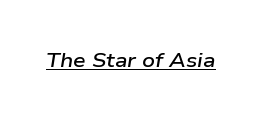
The image shows 20 px text type, italic (leaning right); set normal letter spacing, underlined.
